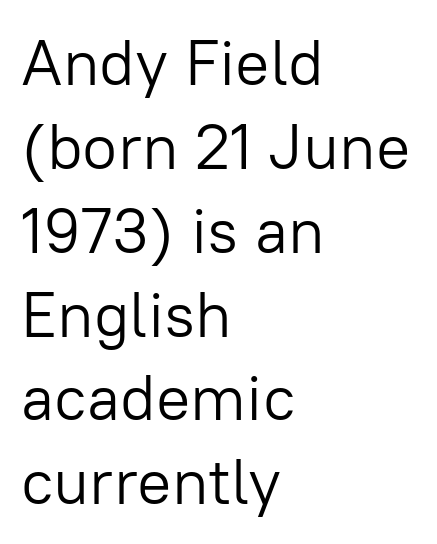
This reads as an unemphasized weight, regular at the heaviest. Beneath every word, the page is bare. Think of a printed novel: that variable character pitch is what you see here. Grotesque or geometric, the face here clearly has no serifs. In terms of letterspacing, this is plain default setting. These lines are set flush left with a ragged right edge.
